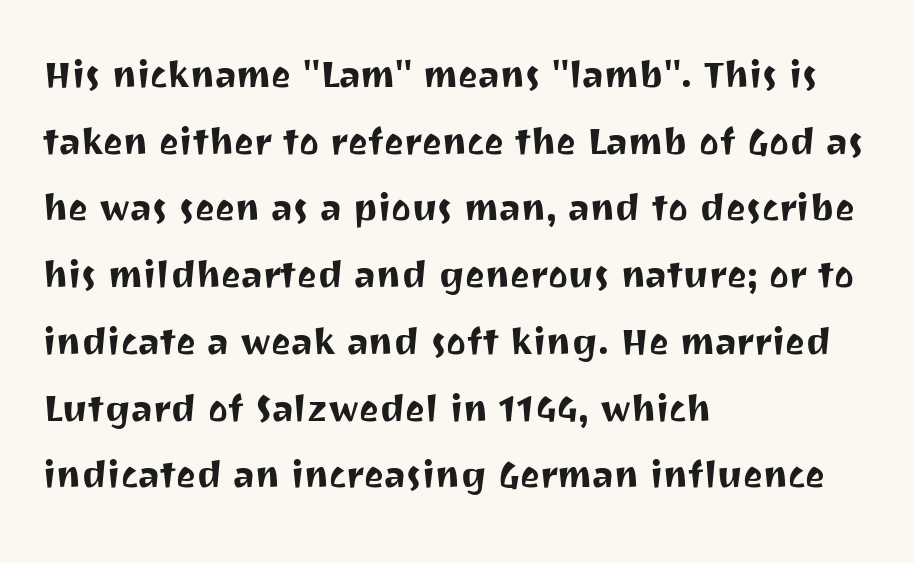
Q: Is the text italic (slanted)? A: No, it is upright.
Q: Is the typeface a serif or a sans-serif typeface? A: Sans-serif.
Q: Is the text underlined? A: No.
Q: How is the paragraph aligned? A: Left-aligned.
Q: Is the spacing between letters normal or unusually wide? A: Normal.
Q: Is the spacing between lines tight, normal or loose? A: Normal.
Q: Width (condensed, normal, or wide)? A: Normal.
Q: Stroke contrast? A: Medium.
Q: x-height? A: Medium.
Q: Monospaced? A: No.
